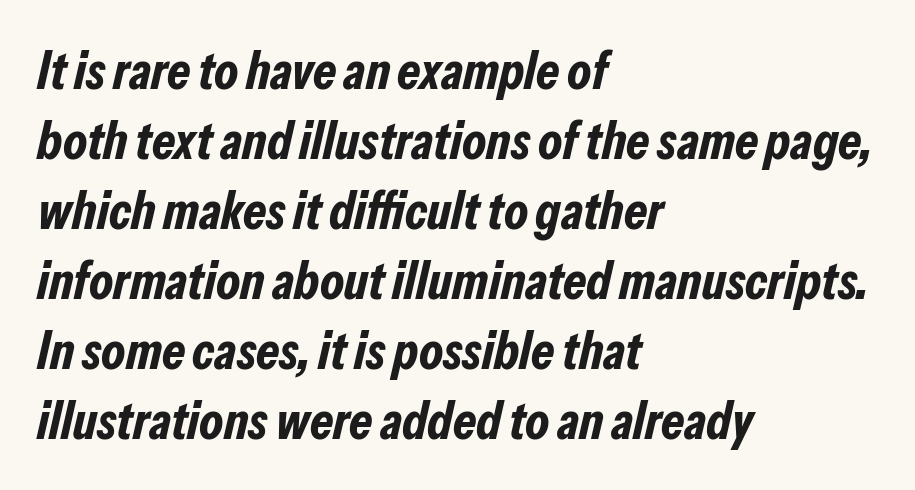
Q: Is the text bold? A: Yes.
Q: Is the text italic (slanted)? A: Yes, it leans right by about 13 degrees.
Q: Is the text underlined? A: No.
Q: How is the paragraph aligned? A: Left-aligned.
Q: Is the spacing between letters normal or unusually wide? A: Normal.
Q: Is the spacing between lines tight, normal or loose? A: Normal.
Q: Width (condensed, normal, or wide)? A: Condensed.
Q: Stroke contrast? A: Low.
Q: x-height? A: Medium.
Q: Monospaced? A: No.
